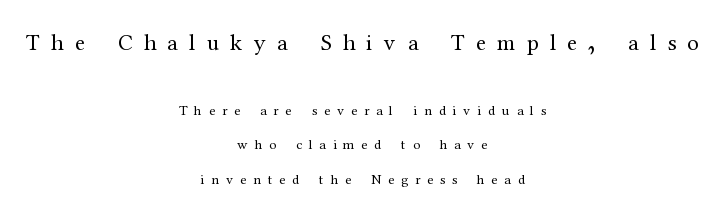
How are the letters spaced? Widely, with obvious added tracking. Whoever set this chose breathing room over compactness in the vertical rhythm. Beneath every word, the page is bare. If you folded the block vertically in half, each line would mirror itself in length. Counters stay open thanks to moderate or lighter strokes. Typesetter's note — upper block bumped up in size, lower block left smaller.
